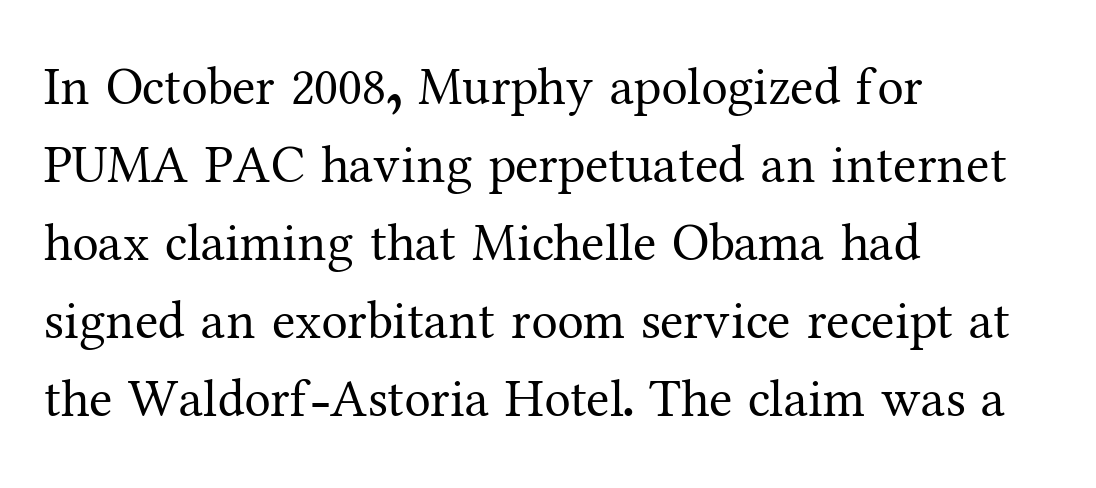
Weight: regular or lighter. Do the characters align in a grid? No, the font is proportional. The rendering keeps characters at their native spacing. This sample uses an upright cut, with every glyph sitting square on the baseline. Old-style or modern, the face here clearly has serifs.
